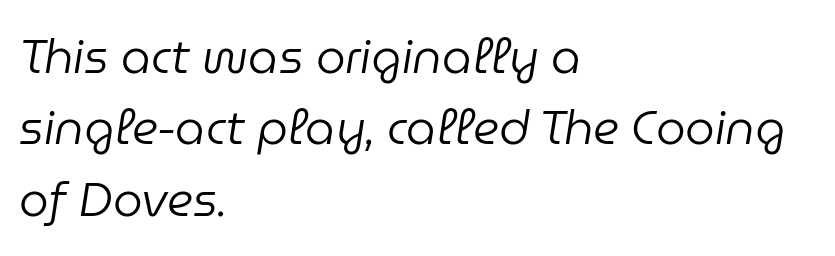
Q: Is the text bold? A: No.
Q: Is the text italic (slanted)? A: Yes, it leans right by about 9 degrees.
Q: Is the text underlined? A: No.
Q: How is the paragraph aligned? A: Left-aligned.
Q: Is the spacing between letters normal or unusually wide? A: Normal.
Q: Is the spacing between lines tight, normal or loose? A: Normal.
Q: Width (condensed, normal, or wide)? A: Normal.
Q: Stroke contrast? A: Low.
Q: x-height? A: Medium.
Q: Monospaced? A: No.
